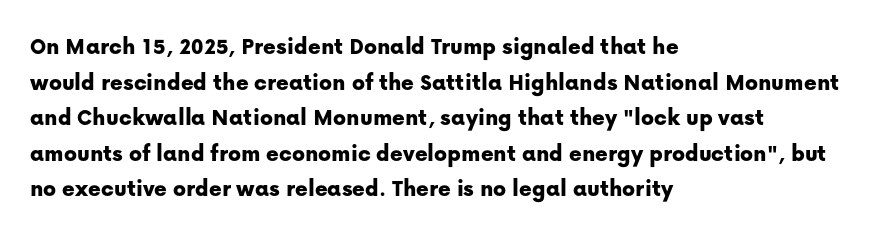
{"italic": "no", "underline": "no", "align": "left", "line_spacing": "normal", "line_spacing_ratio": 1.48, "letter_spacing": "normal", "letter_spacing_em": 0.0, "glyph_px": 24}
